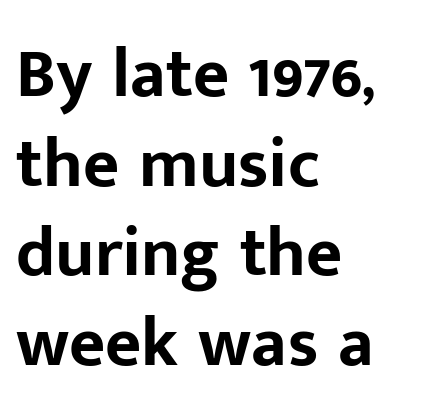
The image shows 70 px bold sans-serif type, upright; set left-aligned, normal line spacing (1.28x), normal letter spacing, not underlined; low stroke contrast and a medium x-height.
